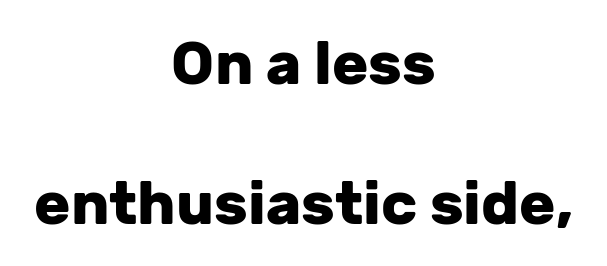
Q: Is the text bold? A: Yes.
Q: Is the text italic (slanted)? A: No, it is upright.
Q: Is the typeface a serif or a sans-serif typeface? A: Sans-serif.
Q: Is the text underlined? A: No.
Q: How is the paragraph aligned? A: Centered.
Q: Is the spacing between letters normal or unusually wide? A: Normal.
Q: Is the spacing between lines tight, normal or loose? A: Loose.
Q: Width (condensed, normal, or wide)? A: Normal.
Q: Stroke contrast? A: Low.
Q: x-height? A: Medium.
Q: Monospaced? A: No.
